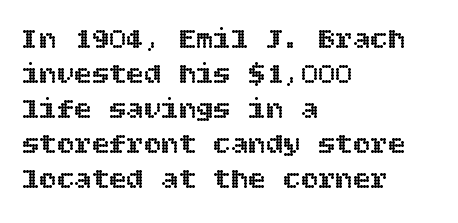
The rendering keeps characters at their native spacing. The letters stand straight up with perfectly vertical stems. Only glyphs here, with clear space below each row. The rag falls on the right side of this text block.
